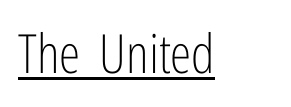
The image shows 54 px light, condensed sans-serif type, upright; set normal letter spacing, underlined; low stroke contrast and a medium x-height.
